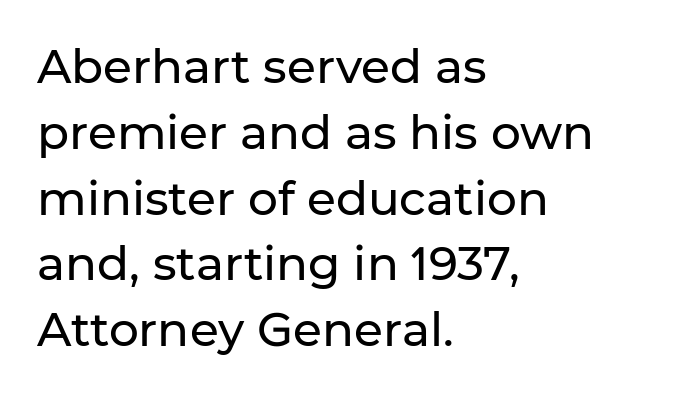
The image shows 47 px sans-serif type, upright; set left-aligned, normal line spacing (1.4x), normal letter spacing, not underlined; low stroke contrast and a medium x-height.
